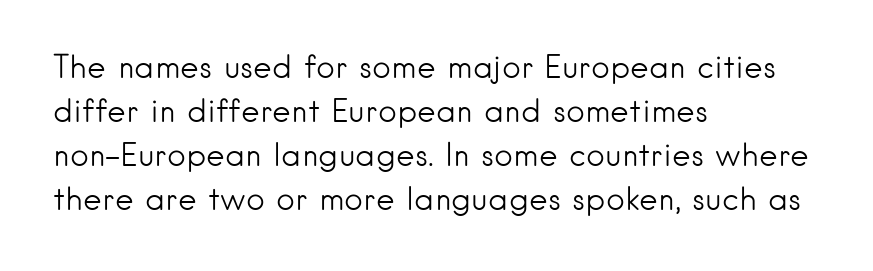
Honestly, there is no underline to notice here at all. The passage shown has conventional tracking throughout. The face used here is proportionally spaced, like ordinary book or web type. Interline gaps are of average width in this sample. Typeset ragged right — the left edge is the straight one. This is the regular roman posture of the typeface.
